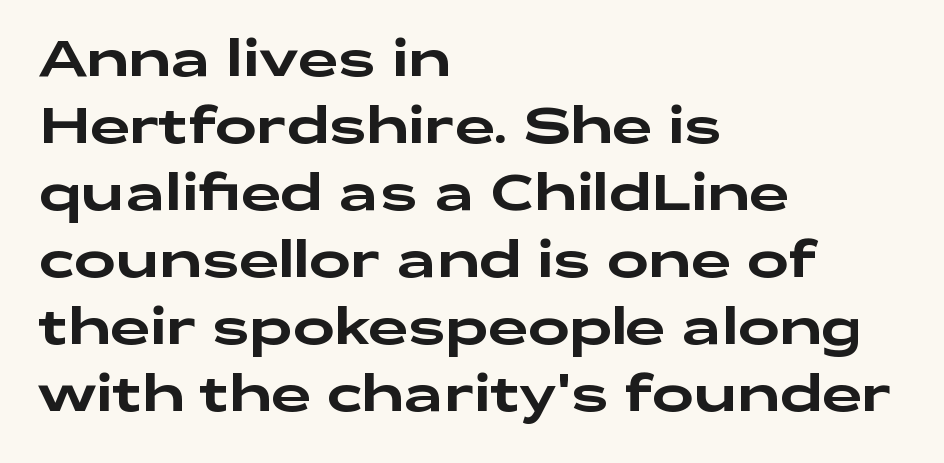
{"serif": "no", "italic": "no", "width": "wide", "stroke_contrast": "low", "x_height": "medium", "monospaced": "no", "underline": "no", "align": "left", "line_spacing": "normal", "line_spacing_ratio": 1.34, "letter_spacing": "normal", "letter_spacing_em": 0.0, "glyph_px": 50}
